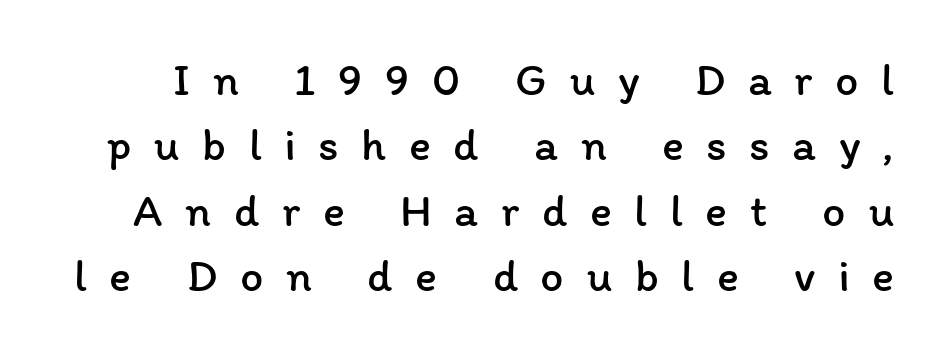
Q: Is the text bold? A: No.
Q: Is the text italic (slanted)? A: No, it is upright.
Q: Is the text underlined? A: No.
Q: Is the spacing between letters normal or unusually wide? A: Unusually wide.
Q: Is the spacing between lines tight, normal or loose? A: Normal.
Q: Width (condensed, normal, or wide)? A: Normal.
Q: Stroke contrast? A: Low.
Q: x-height? A: Medium.
Q: Monospaced? A: No.
